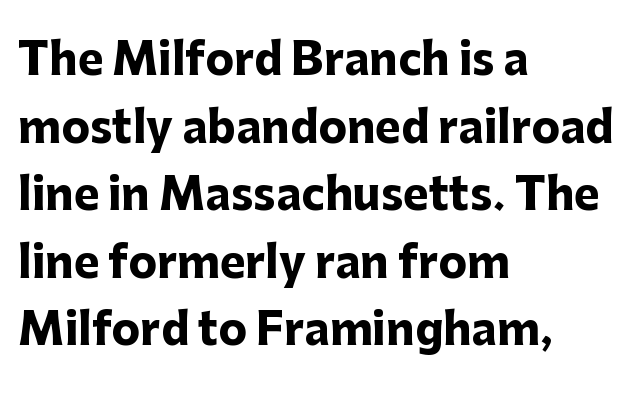
The image shows 43 px heavy sans-serif type, upright; set left-aligned, normal line spacing (1.57x), normal letter spacing, not underlined; low stroke contrast and a medium x-height.
